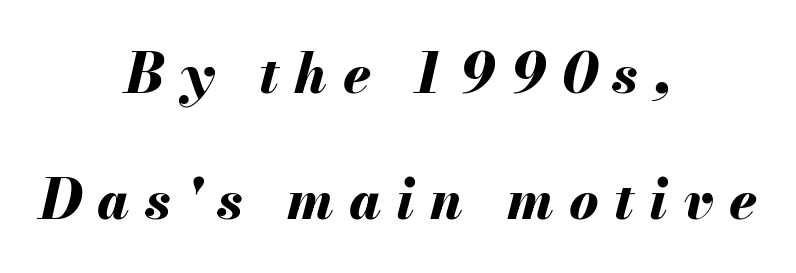
Q: Is the text bold? A: Yes.
Q: Is the text italic (slanted)? A: Yes, it leans right by about 13 degrees.
Q: Is the text underlined? A: No.
Q: How is the paragraph aligned? A: Centered.
Q: Is the spacing between letters normal or unusually wide? A: Unusually wide.
Q: Is the spacing between lines tight, normal or loose? A: Loose.
Q: Width (condensed, normal, or wide)? A: Normal.
Q: Stroke contrast? A: Medium.
Q: x-height? A: Small.
Q: Monospaced? A: No.
